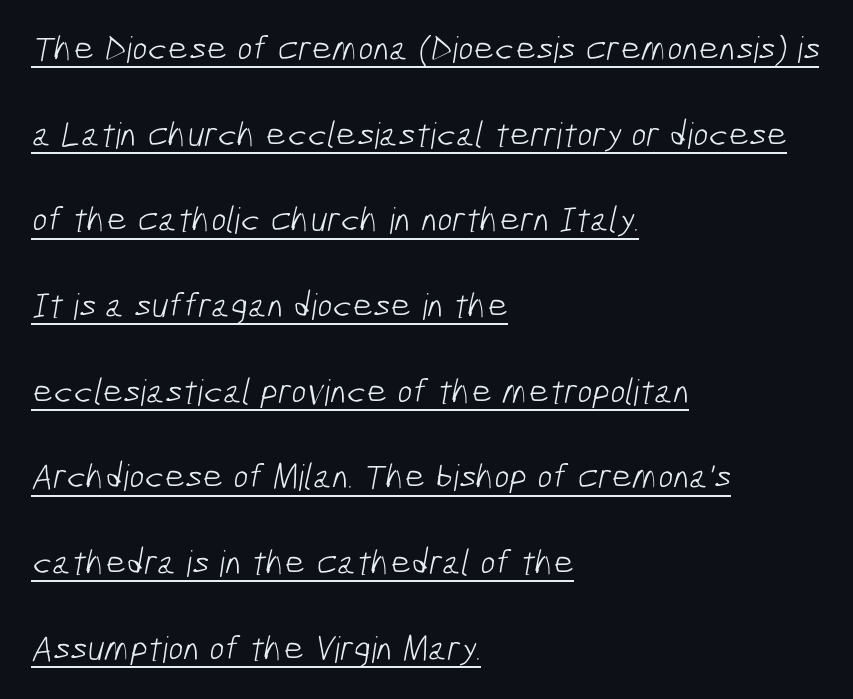
The passage shown has conventional tracking throughout. If you drew a ruler down the left edge, every line would touch it. The rendering uses natural spacing where letterforms have individual widths. The passage shown is typeset with a sans-serif family. Nothing heavy about these letters — not bold at all.
